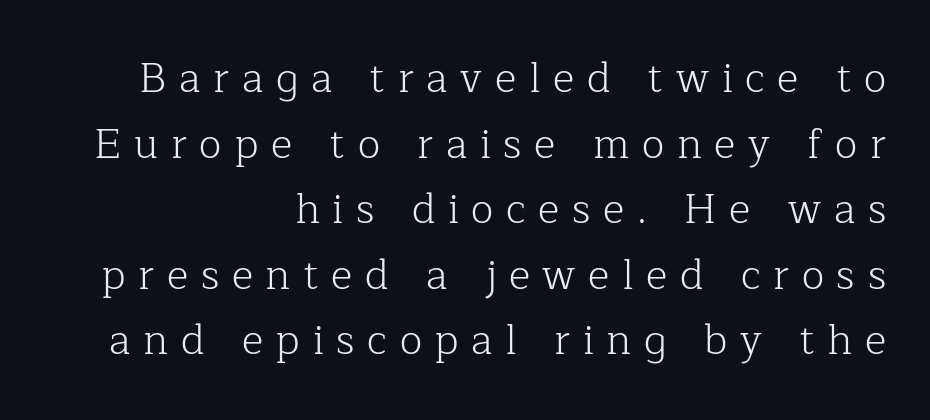
{"serif": "yes", "italic": "no", "bold": "no", "weight": "light", "width": "normal", "stroke_contrast": "low", "x_height": "medium", "monospaced": "no", "underline": "no", "align": "right", "line_spacing": "normal", "line_spacing_ratio": 1.6, "letter_spacing": "wide", "letter_spacing_em": 0.31, "glyph_px": 41}
